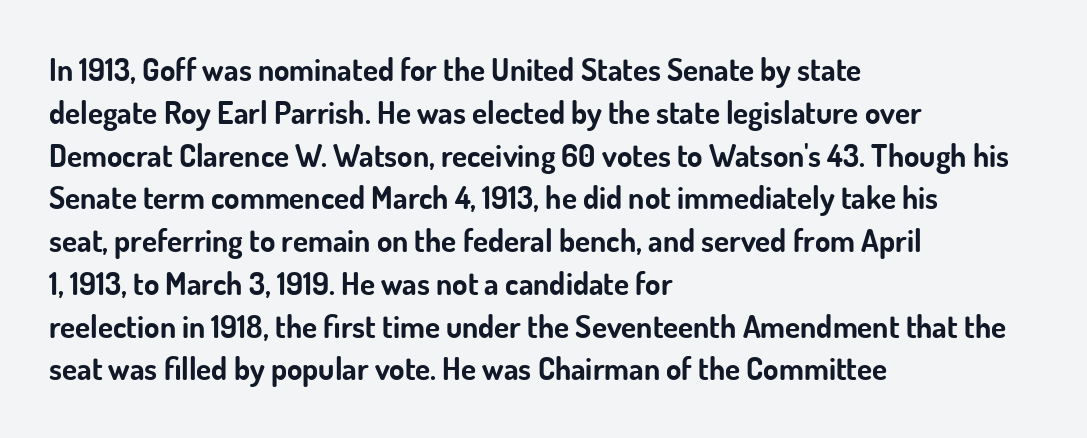
The image shows 31 px bold sans-serif type, upright; set left-aligned, normal line spacing (1.38x), normal letter spacing, not underlined; low stroke contrast and a small x-height.
